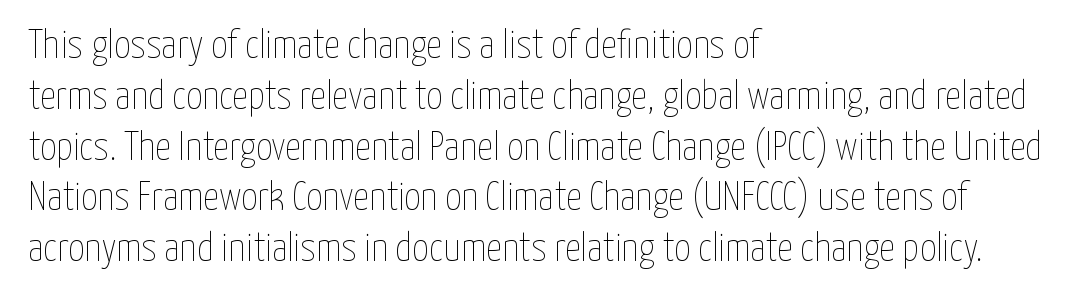
Nothing unusual about the tracking: characters are spaced as the font intends. All the whitespace from short lines collects on the right. The strokes carry an ordinary text weight at most. Do the characters align in a grid? No, the font is proportional.
